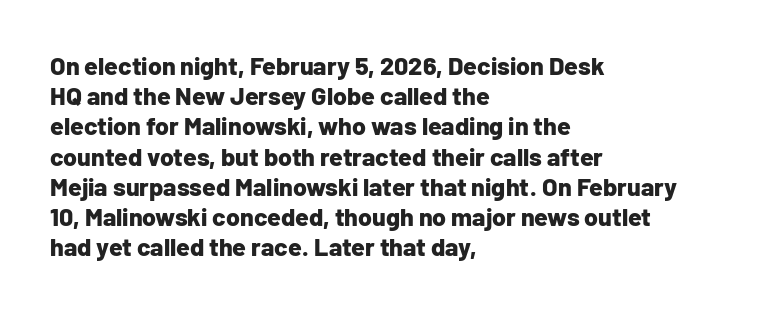
{"italic": "no", "bold": "yes", "underline": "no", "align": "left", "line_spacing_ratio": 1.21, "letter_spacing": "normal", "letter_spacing_em": 0.0, "glyph_px": 25}
